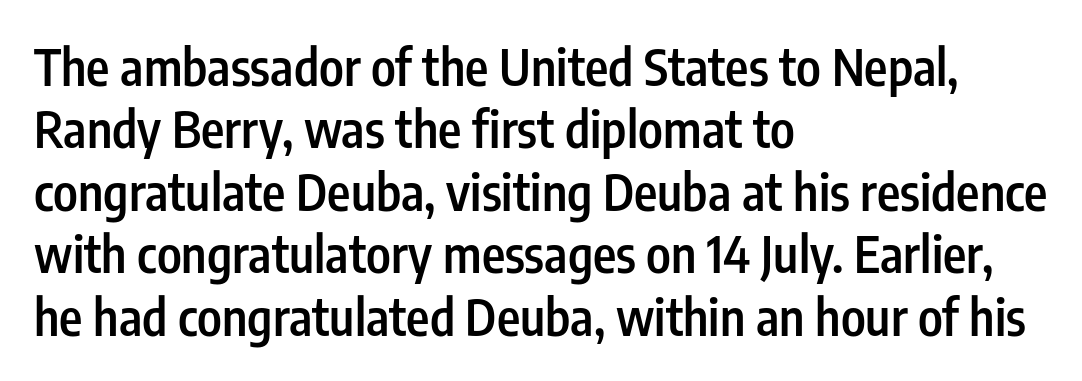
Posture: upright roman. The passage shown is semibold, sitting just below true bold. The rows are spaced the way most documents space them. Words appear dense and cohesive because spacing is normal. Check where the strokes stop: nothing finishes them off — pure sans. Descenders hang freely into open space.
